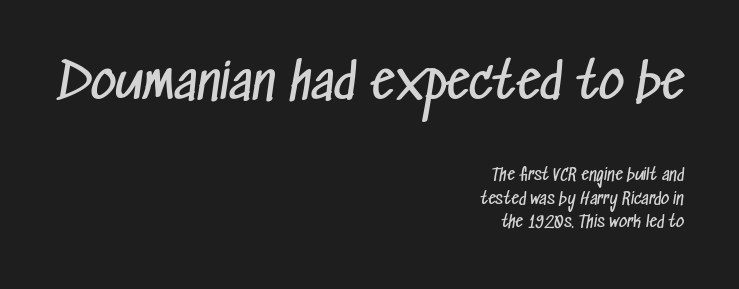
Two sizes are in play, and the larger belongs to the first block. Short note: letters normally spaced. This rendering employs a face without finishing strokes, i.e., a sans-serif. All the whitespace from short lines collects on the left.
